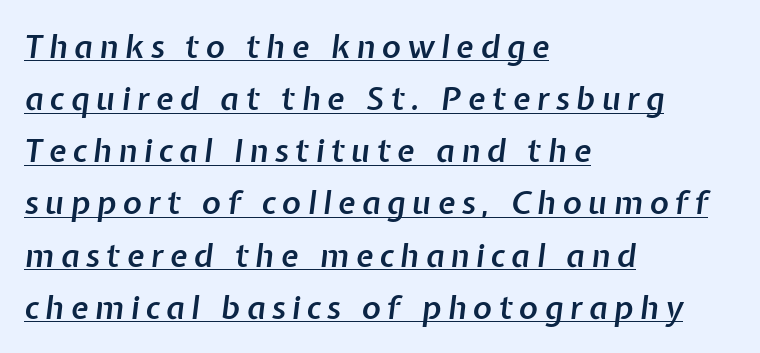
A normal amount of white space separates one row of letters from the next. The passage shown is underscored from start to finish. The letters advance in unequal steps, a hallmark of proportional type. Horizontal alignment here is leftward, the default for most running prose. The passage shown is semibold, sitting just below true bold.
